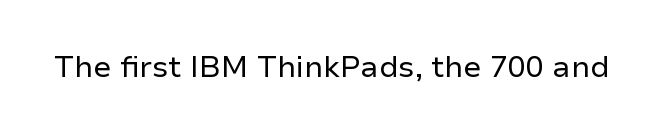
The image shows 30 px regular-weight sans-serif type, upright; set normal letter spacing, not underlined; low stroke contrast and a medium x-height.
